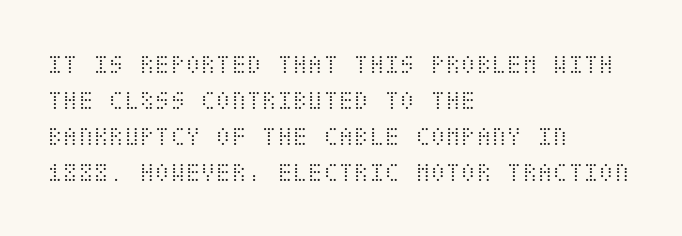
Q: Is the text bold? A: No.
Q: Is the text italic (slanted)? A: No, it is upright.
Q: Is the text underlined? A: No.
Q: How is the paragraph aligned? A: Left-aligned.
Q: Is the spacing between letters normal or unusually wide? A: Normal.
Q: Is the spacing between lines tight, normal or loose? A: Normal.
Q: Width (condensed, normal, or wide)? A: Condensed.
Q: Stroke contrast? A: Medium.
Q: x-height? A: Large.
